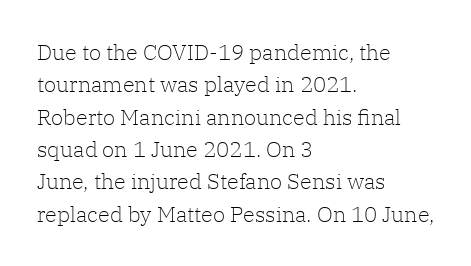
The image shows 22 px text type, upright; set left-aligned, normal line spacing (1.47x), normal letter spacing, not underlined.
